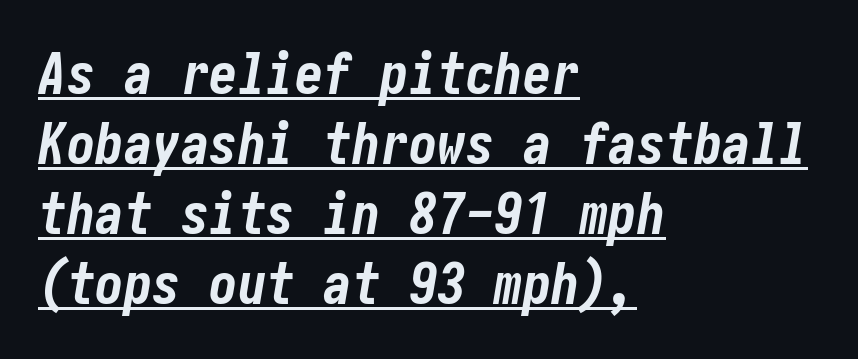
You could call the tracking neutral — neither tight nor loose. This rendering uses left alignment, leaving the right contour irregular. Each line of the rendering has a horizontal stroke beneath the glyphs. Yep, that's italic — everything's leaning. These lines carry a lot of weight — the face is fully bold.
